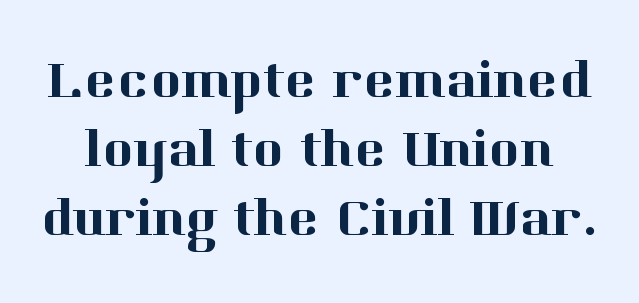
The image shows 53 px serif type, upright; set normal line spacing (1.3x), normal letter spacing, not underlined; high stroke contrast and a medium x-height.
